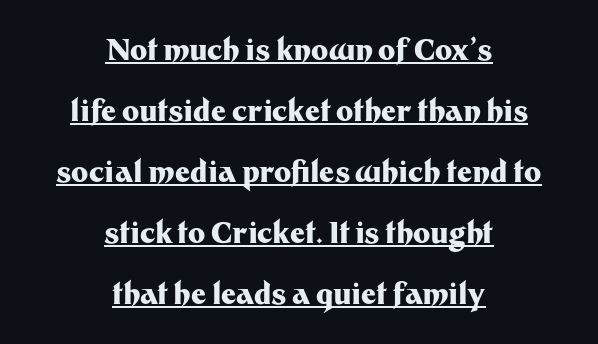
Baseline-to-baseline distance is far greater than the letter height. The letterforms sit shoulder to shoulder at normal distance. What decoration does the sample have? An underline. The rendering uses natural spacing where letterforms have individual widths.
